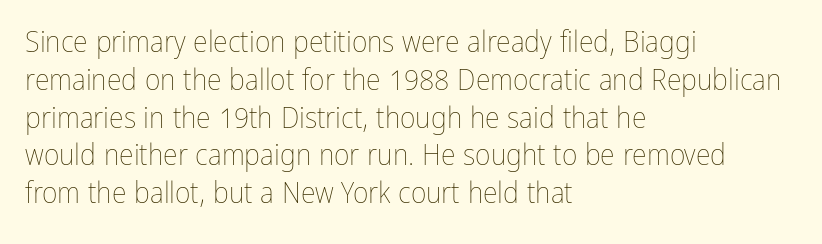
Q: Is the text bold? A: No.
Q: Is the text italic (slanted)? A: No, it is upright.
Q: Is the text underlined? A: No.
Q: How is the paragraph aligned? A: Left-aligned.
Q: Is the spacing between letters normal or unusually wide? A: Normal.
Q: Is the spacing between lines tight, normal or loose? A: Normal.
Q: Width (condensed, normal, or wide)? A: Condensed.
Q: Stroke contrast? A: Low.
Q: x-height? A: Medium.
Q: Monospaced? A: No.
